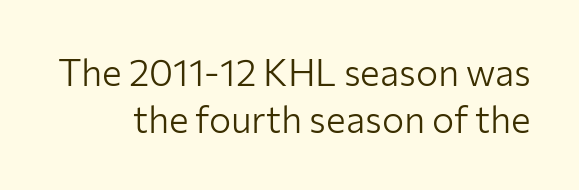
{"serif": "no", "italic": "no", "bold": "no", "weight": "light", "width": "normal", "stroke_contrast": "low", "x_height": "medium", "monospaced": "no", "underline": "no", "line_spacing": "normal", "line_spacing_ratio": 1.28, "letter_spacing": "normal", "letter_spacing_em": 0.0, "glyph_px": 37}
